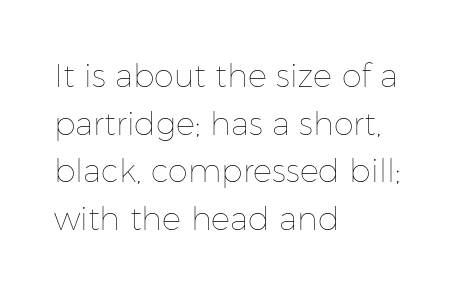
{"italic": "no", "bold": "no", "weight": "thin", "width": "normal", "stroke_contrast": "low", "x_height": "medium", "monospaced": "no", "underline": "no", "align": "left", "line_spacing": "normal", "line_spacing_ratio": 1.49, "letter_spacing": "normal", "letter_spacing_em": 0.0, "glyph_px": 32}
